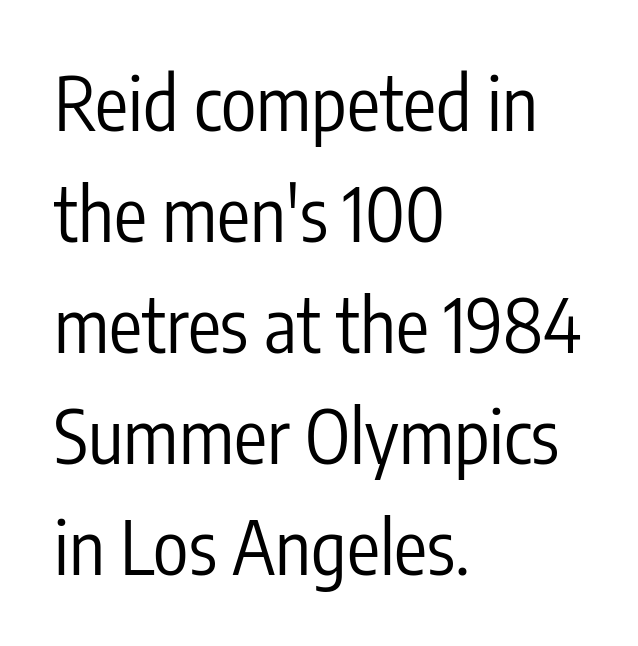
The specimen omits any rule beneath the text block's lines. Each letter keeps its own natural width here, so spacing adapts to shape. This rendering employs a face without finishing strokes, i.e., a sans-serif. The lines sit at an ordinary, default distance from one another. Ascenders rise straight up at ninety degrees. Horizontal alignment here is leftward, the default for most running prose.
